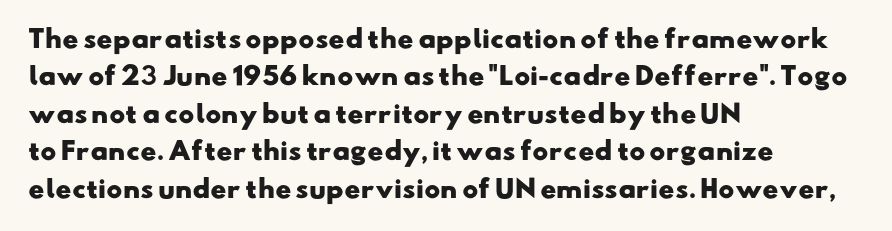
Q: Is the text bold? A: Yes.
Q: Is the text underlined? A: No.
Q: How is the paragraph aligned? A: Left-aligned.
Q: Is the spacing between letters normal or unusually wide? A: Normal.
Q: Is the spacing between lines tight, normal or loose? A: Normal.
